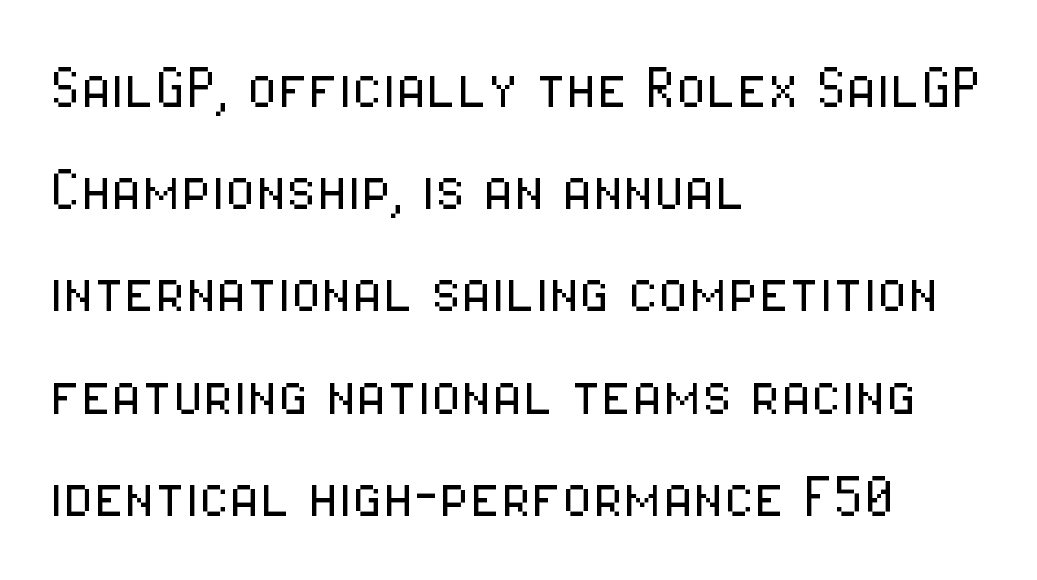
The image shows 70 px light, condensed sans-serif type, upright; set left-aligned, normal line spacing (1.46x), normal letter spacing, not underlined; low stroke contrast and a medium x-height.
